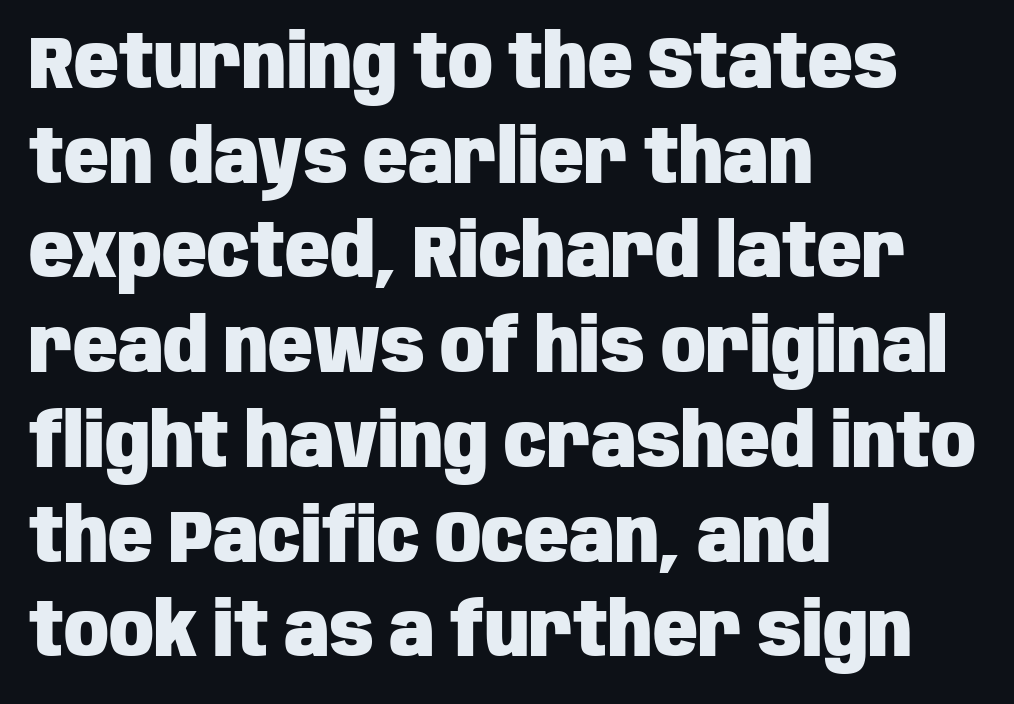
The image shows 74 px heavy, condensed sans-serif type, upright; set left-aligned, normal line spacing (1.28x), normal letter spacing, not underlined; low stroke contrast and a large x-height.
